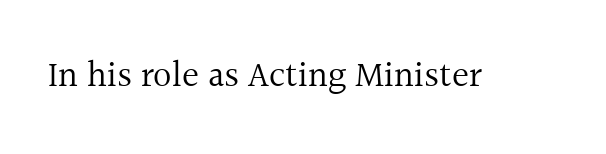
The baseline area is clear. Standard letterfit; no display-style spreading of the glyphs. The face used here is proportionally spaced, like ordinary book or web type. You can tell from the footed stems that serif type was used. Every stem runs plumb, perpendicular to the baseline. Think standard paragraph weight, or any step lighter than that.
